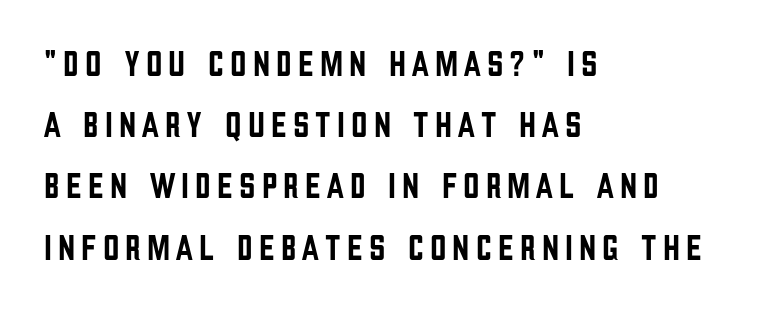
The image shows 36 px condensed sans-serif type, upright; set left-aligned, normal line spacing (1.7x), not underlined; low stroke contrast and a large x-height.
